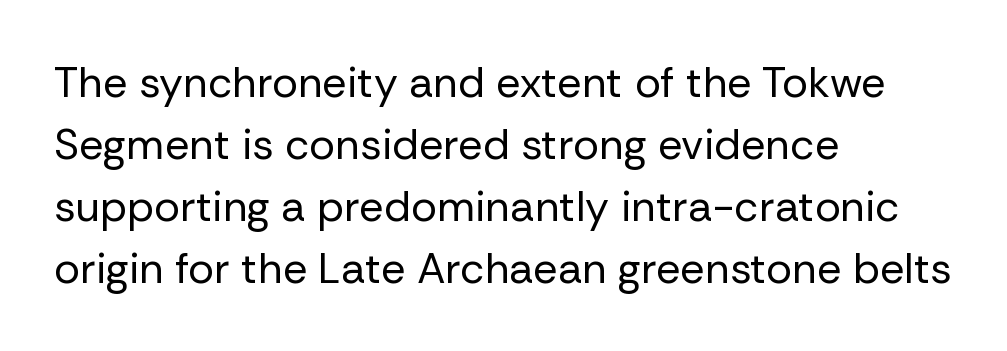
Alignment: flush left. Letters have the restrained weight of plain body copy at most. Whoever set this chose a conventional vertical rhythm. Unlike italic type, these characters show no tilt at all. The passage shown is typed in a proportional face where columns would drift. Descenders are the only things crossing below the line.
